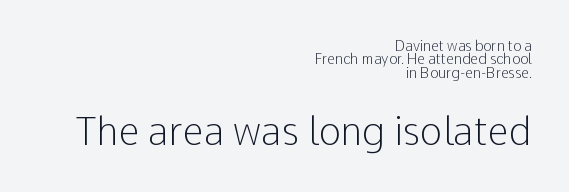
{"serif": "no", "italic": "no", "bold": "no", "weight": "light", "width": "normal", "stroke_contrast": "low", "x_height": "medium", "monospaced": "no", "underline": "no", "align": "right", "line_spacing": "tight", "line_spacing_ratio": 0.96, "letter_spacing": "normal", "letter_spacing_em": 0.0, "larger_block": "second", "size_ratio": 2.71, "glyph_px": 38}
